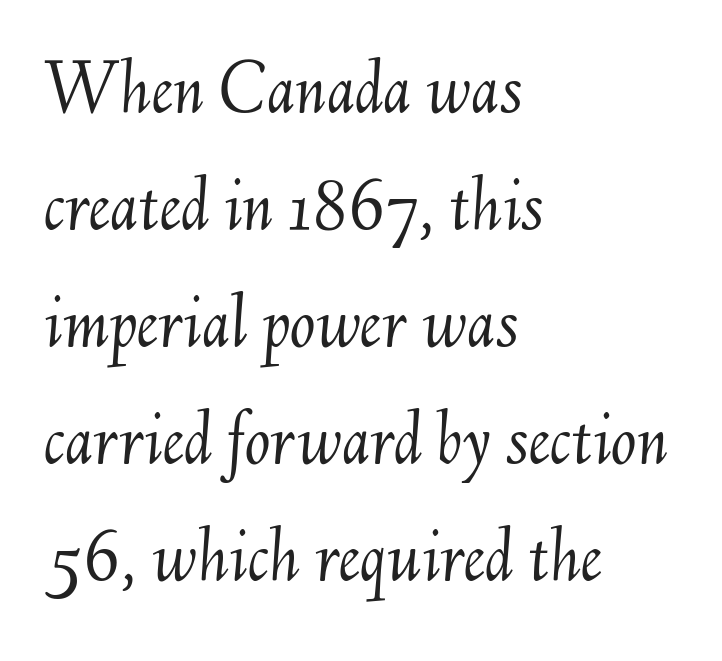
Q: Is the text bold? A: No.
Q: Is the text italic (slanted)? A: Yes, it leans right by about 6 degrees.
Q: Is the text underlined? A: No.
Q: How is the paragraph aligned? A: Left-aligned.
Q: Is the spacing between letters normal or unusually wide? A: Normal.
Q: Is the spacing between lines tight, normal or loose? A: Normal.
Q: Width (condensed, normal, or wide)? A: Normal.
Q: Stroke contrast? A: Medium.
Q: x-height? A: Small.
Q: Monospaced? A: No.
